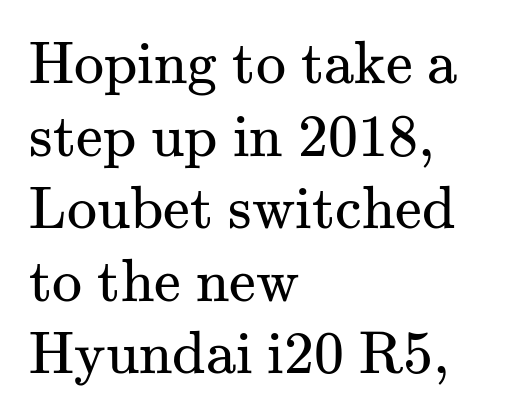
The face looks like a standard text weight, possibly lighter. Nobody touched the tracking dial on this one. The baseline area is clear. Characters remain perfectly vertical along every line.
